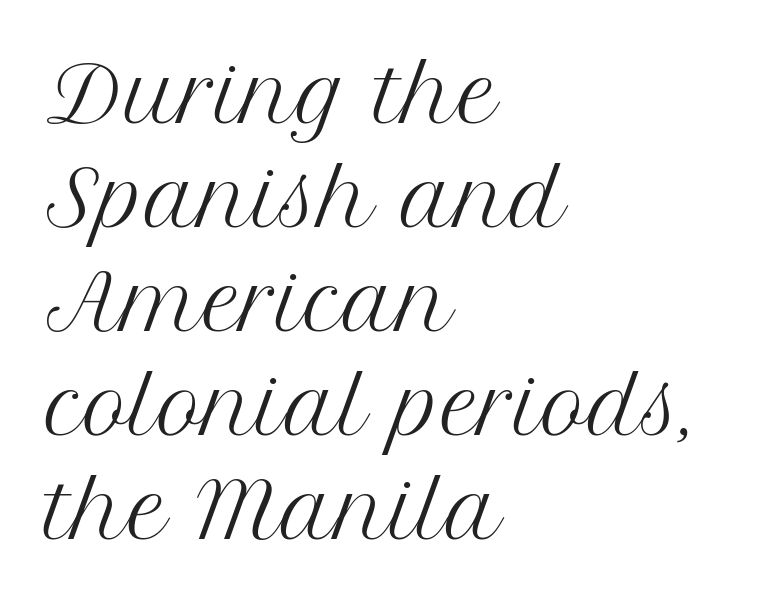
Compared with a centered layout, this one pins lines to the left instead. This rendering features lettering with no underline. No chunkiness to these letters — they're not bold. How are the letters spaced? Ordinarily, with no added tracking.
